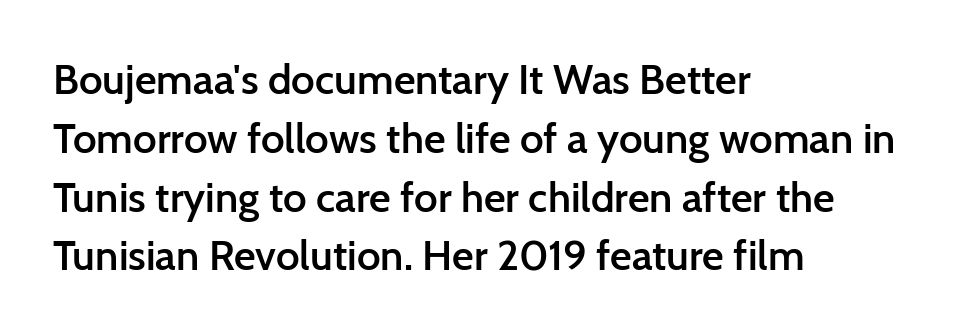
{"serif": "no", "italic": "no", "bold": "semi", "weight": "semibold", "width": "normal", "stroke_contrast": "low", "x_height": "medium", "monospaced": "no", "underline": "no", "align": "left", "line_spacing": "normal", "line_spacing_ratio": 1.4, "letter_spacing": "normal", "letter_spacing_em": 0.0, "glyph_px": 42}
